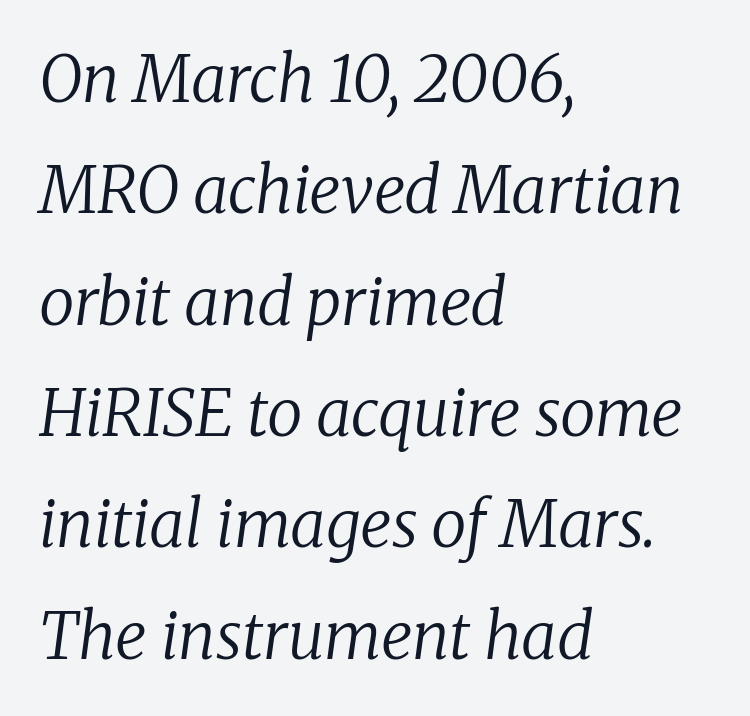
Q: Is the text bold? A: No.
Q: Is the text italic (slanted)? A: Yes, it leans right by about 8 degrees.
Q: Is the typeface a serif or a sans-serif typeface? A: Serif.
Q: Is the text underlined? A: No.
Q: How is the paragraph aligned? A: Left-aligned.
Q: Is the spacing between letters normal or unusually wide? A: Normal.
Q: Width (condensed, normal, or wide)? A: Normal.
Q: Stroke contrast? A: Low.
Q: x-height? A: Medium.
Q: Monospaced? A: No.
